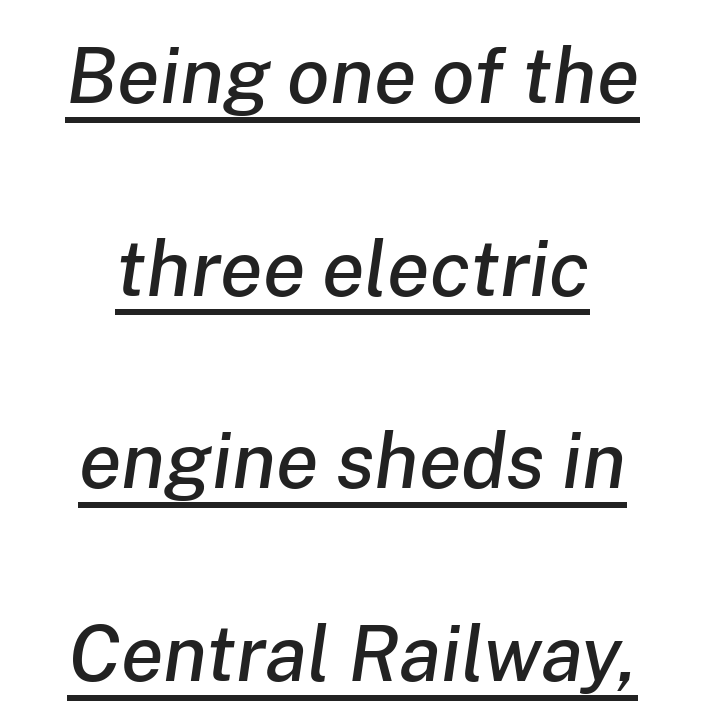
Q: Is the text italic (slanted)? A: Yes, it leans right by about 8 degrees.
Q: Is the text underlined? A: Yes.
Q: How is the paragraph aligned? A: Centered.
Q: Is the spacing between letters normal or unusually wide? A: Normal.
Q: Is the spacing between lines tight, normal or loose? A: Loose.
Q: Width (condensed, normal, or wide)? A: Normal.
Q: Stroke contrast? A: Low.
Q: x-height? A: Medium.
Q: Monospaced? A: No.
